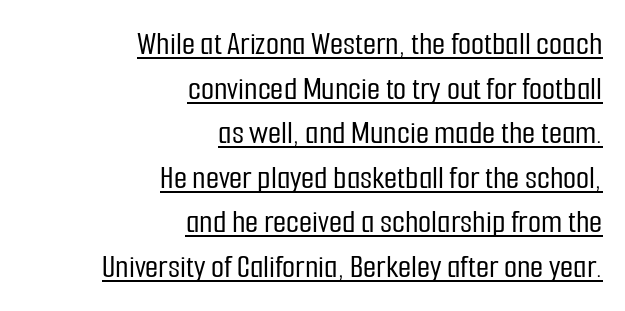
Regarding leading, the lines here are spaced in the standard way. Glance below the letters and you will spot a drawn line. You could not count columns in this text — the font is proportionally spaced. The rag falls on the left side of this text block. Ascenders rise straight up at ninety degrees. The text was rendered using a sans face with plain stroke endings.
